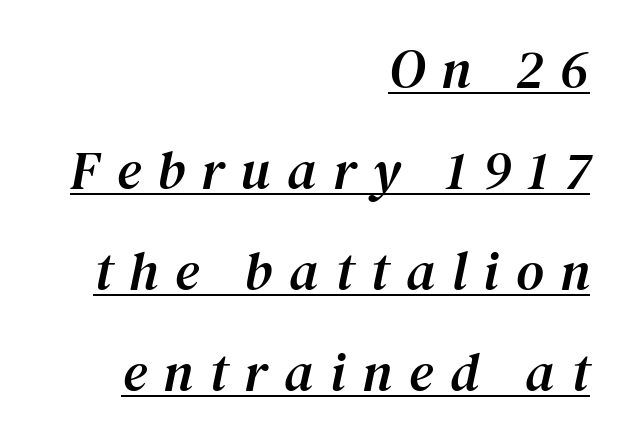
{"serif": "yes", "italic": "yes", "lean": "right", "slant_degrees": 12, "width": "normal", "stroke_contrast": "medium", "x_height": "medium", "monospaced": "no", "underline": "yes", "align": "right", "line_spacing_ratio": 1.87, "letter_spacing": "wide", "letter_spacing_em": 0.31, "glyph_px": 54}
